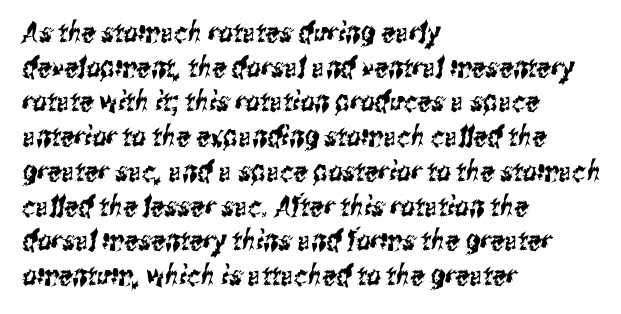
The image shows 28 px condensed sans-serif type; set left-aligned, line spacing 1.24x, normal letter spacing, not underlined; medium stroke contrast and a medium x-height.
